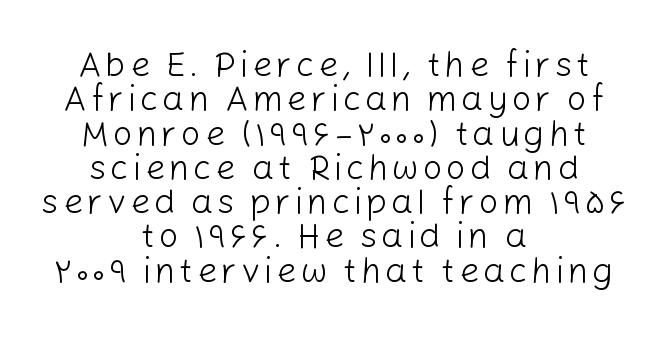
{"serif": "no", "italic": "no", "bold": "no", "weight": "light", "width": "normal", "stroke_contrast": "low", "x_height": "medium", "monospaced": "no", "underline": "no", "align": "center", "line_spacing": "tight", "line_spacing_ratio": 0.98, "glyph_px": 35}
